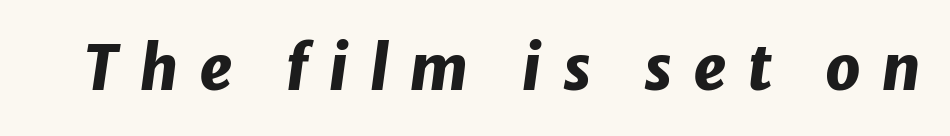
{"italic": "yes", "lean": "right", "slant_degrees": 8, "bold": "yes", "weight": "heavy", "width": "normal", "stroke_contrast": "low", "x_height": "medium", "monospaced": "no", "underline": "no", "letter_spacing": "wide", "letter_spacing_em": 0.33, "glyph_px": 62}
